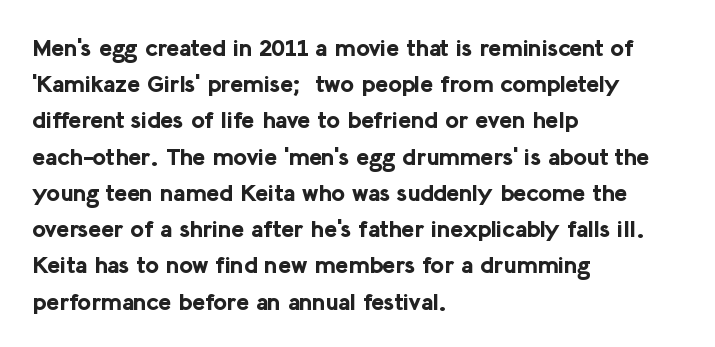
{"italic": "no", "bold": "yes", "underline": "no", "align": "left", "line_spacing": "normal", "line_spacing_ratio": 1.51, "letter_spacing": "normal", "letter_spacing_em": 0.0, "glyph_px": 24}
